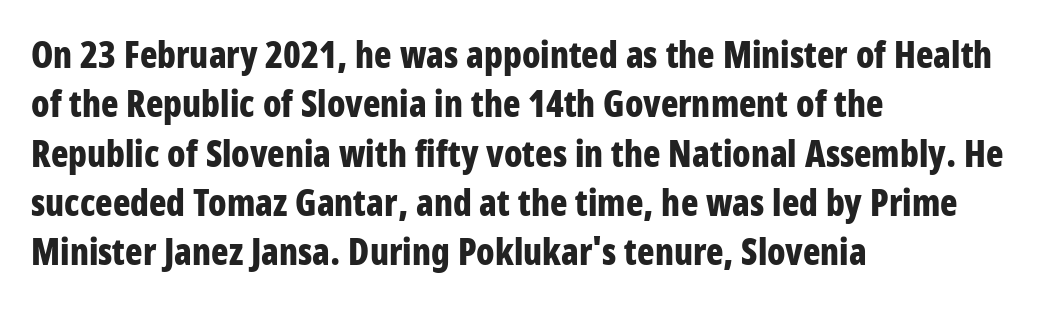
In terms of letterspacing, this is plain default setting. Typographically, this falls in the sans-serif category. Heft: maximum for text — a bold. The letters advance in unequal steps, a hallmark of proportional type. The glyphs are unaccompanied by any horizontal stroke below them.
